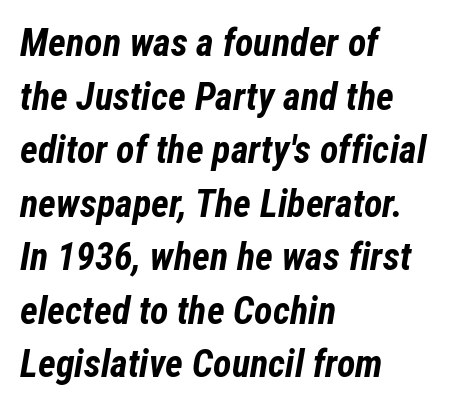
If you drew a line through each stem, it would be angled. Underline: absent. Looks like regular typesetting: each glyph gets only the width it needs. Its strokes are broad and dark, the hallmark of bold type. There is no visible air inserted between adjacent glyphs. Layout note: lines flush left.
